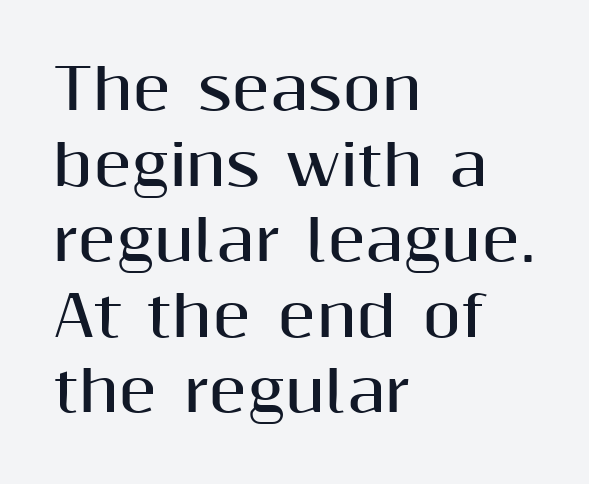
Students, this is bold: see how much ink each stroke carries. Short note: letters normally spaced. The setting favours the left margin, as ordinary paragraphs usually do. The letters advance in unequal steps, a hallmark of proportional type. Just letters on the line, the space beneath them empty.
